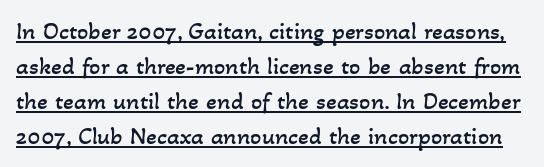
Summary of weight: not heavy and not bold. The letters sit at their default tracking, neither squeezed nor spread. This rendering features underlined lettering. The vertical gap from one line to the next is medium.
